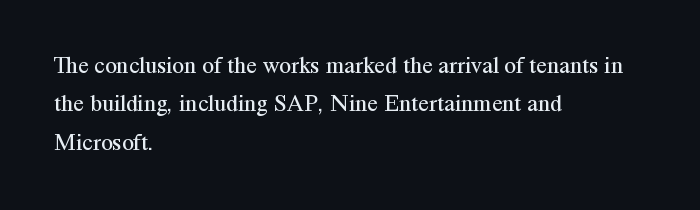
Plain, unruled lines of type. No heavy texture on the line: the type isn't bold. Look at the tracking — it's just the regular setting, nothing added. The axis of the letterforms is exactly vertical. The rows are spaced the way most documents space them.
